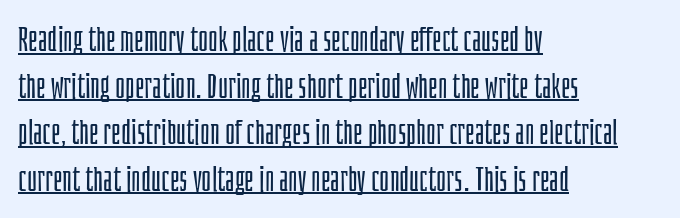
The image shows 34 px light, condensed sans-serif type, upright; set left-aligned, normal line spacing (1.37x), normal letter spacing, underlined; low stroke contrast and a large x-height.
